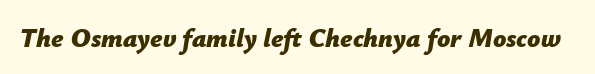
The image shows 26 px bold type, italic (leaning right); set normal letter spacing, not underlined.
